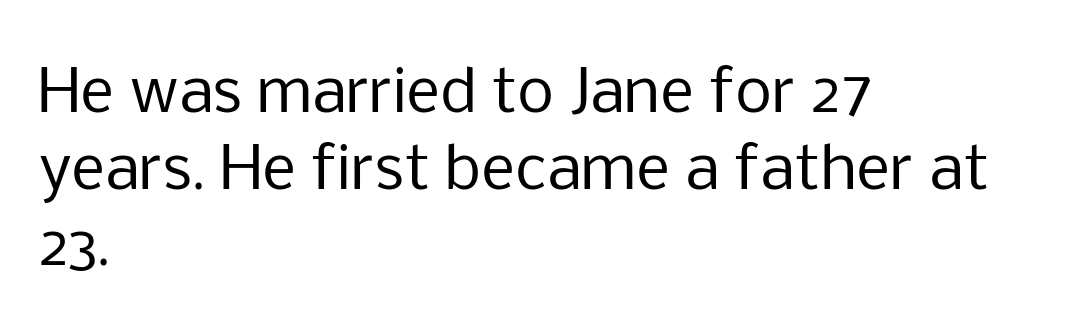
Q: Is the text bold? A: No.
Q: Is the text italic (slanted)? A: No, it is upright.
Q: Is the typeface a serif or a sans-serif typeface? A: Sans-serif.
Q: Is the text underlined? A: No.
Q: How is the paragraph aligned? A: Left-aligned.
Q: Is the spacing between letters normal or unusually wide? A: Normal.
Q: Is the spacing between lines tight, normal or loose? A: Normal.
Q: Width (condensed, normal, or wide)? A: Normal.
Q: Stroke contrast? A: Low.
Q: x-height? A: Medium.
Q: Monospaced? A: No.
